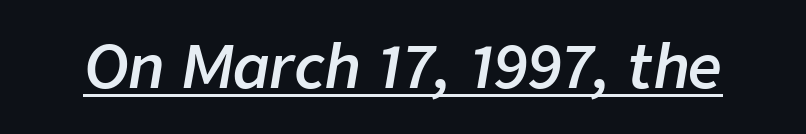
Q: Is the text bold? A: Semi-bold.
Q: Is the text italic (slanted)? A: Yes, it leans right by about 9 degrees.
Q: Is the text underlined? A: Yes.
Q: Is the spacing between letters normal or unusually wide? A: Normal.
Q: Width (condensed, normal, or wide)? A: Normal.
Q: Stroke contrast? A: Low.
Q: x-height? A: Medium.
Q: Monospaced? A: No.
